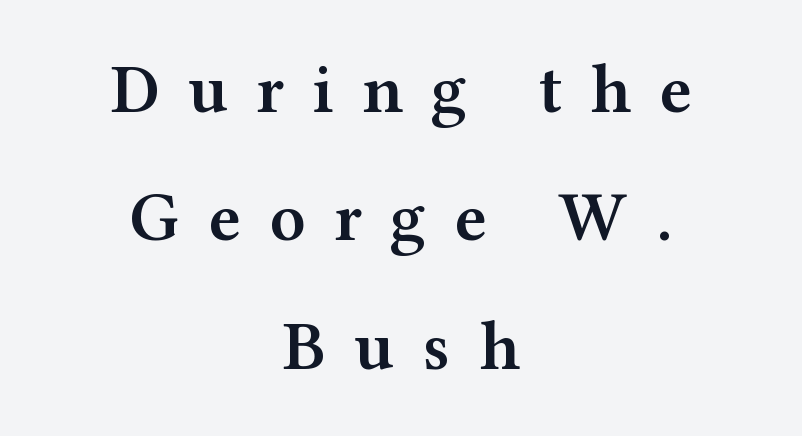
The image shows 69 px semibold, wide serif type, upright; set centered, line spacing 1.86x, unusually wide letter spacing (+0.41 em), not underlined; medium stroke contrast and a medium x-height.
